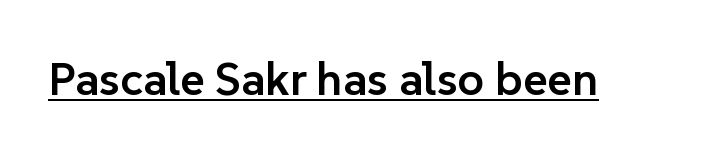
This is moderately heavy type, rendered in semibold. Observe the ordinary spacing: letters are neighbours, not strangers. A typographer would call this underscored text. The face used here is proportionally spaced, like ordinary book or web type.
